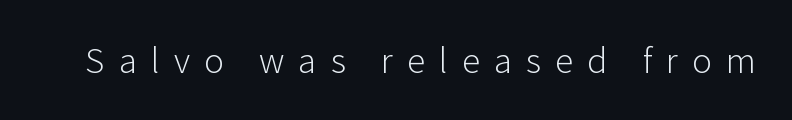
The image shows 37 px light sans-serif type, upright; set unusually wide letter spacing (+0.38 em), not underlined; low stroke contrast and a medium x-height.
